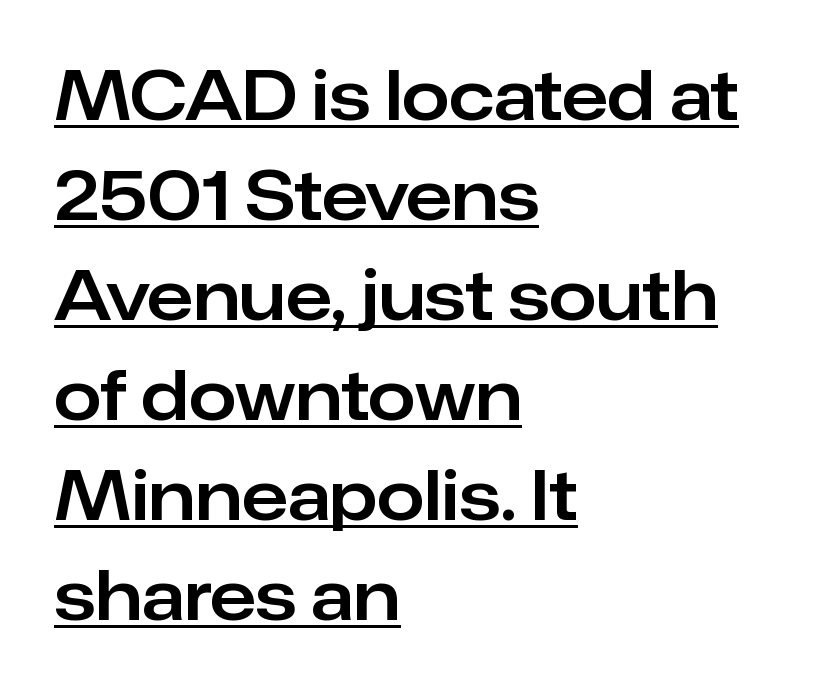
The rendering uses a moderate line-height, typical for paragraphs. The text was rendered using a sans face with plain stroke endings. The letters advance in unequal steps, a hallmark of proportional type. You can see a thin bar hugging the bottom of the glyphs. Alignment: flush left.
